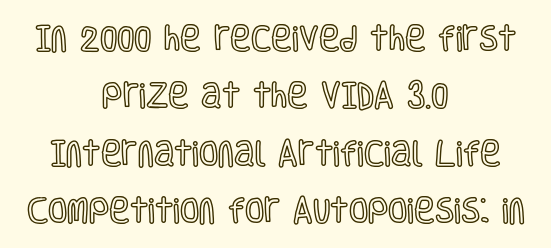
The image shows 28 px condensed type, upright; set centered, loose line spacing (2.05x), normal letter spacing, not underlined; a large x-height.
